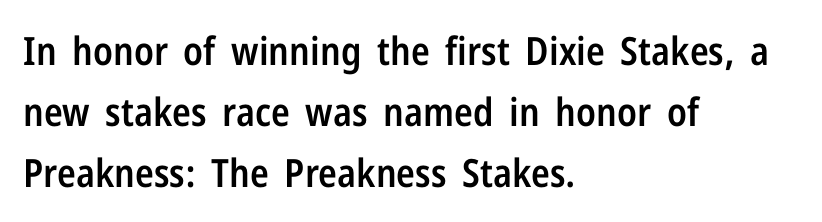
Q: Is the text bold? A: Semi-bold.
Q: Is the text italic (slanted)? A: No, it is upright.
Q: Is the typeface a serif or a sans-serif typeface? A: Sans-serif.
Q: Is the text underlined? A: No.
Q: How is the paragraph aligned? A: Left-aligned.
Q: Is the spacing between letters normal or unusually wide? A: Normal.
Q: Is the spacing between lines tight, normal or loose? A: Normal.
Q: Width (condensed, normal, or wide)? A: Condensed.
Q: Stroke contrast? A: Low.
Q: x-height? A: Medium.
Q: Monospaced? A: No.
